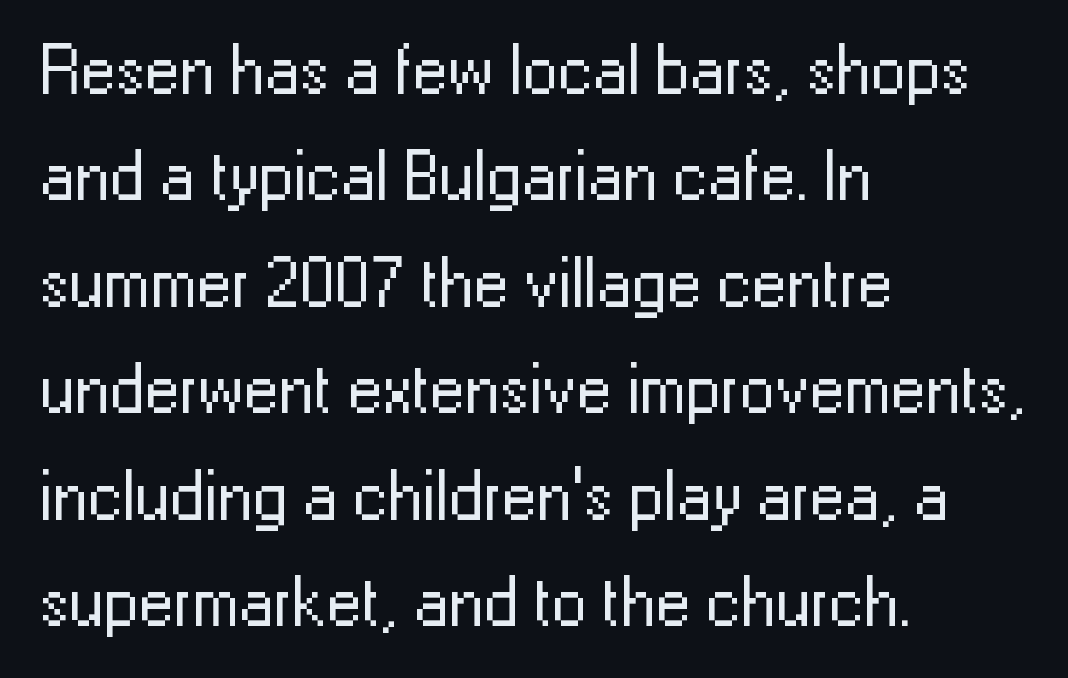
Q: Is the text bold? A: No.
Q: Is the text italic (slanted)? A: No, it is upright.
Q: Is the typeface a serif or a sans-serif typeface? A: Sans-serif.
Q: Is the text underlined? A: No.
Q: How is the paragraph aligned? A: Left-aligned.
Q: Is the spacing between letters normal or unusually wide? A: Normal.
Q: Is the spacing between lines tight, normal or loose? A: Normal.
Q: Width (condensed, normal, or wide)? A: Normal.
Q: Stroke contrast? A: Low.
Q: x-height? A: Medium.
Q: Monospaced? A: No.
